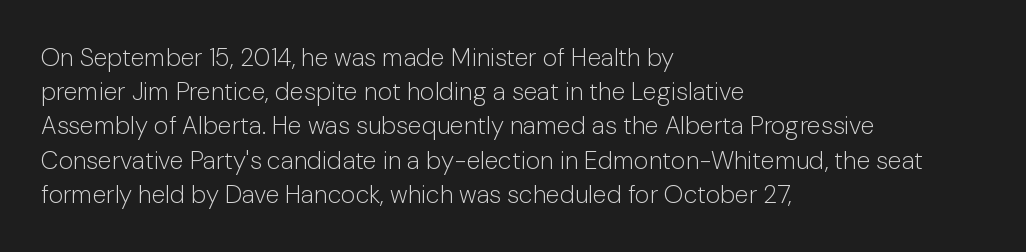
{"italic": "no", "bold": "no", "underline": "no", "align": "left", "line_spacing": "normal", "line_spacing_ratio": 1.37, "letter_spacing": "normal", "letter_spacing_em": 0.0, "glyph_px": 25}
